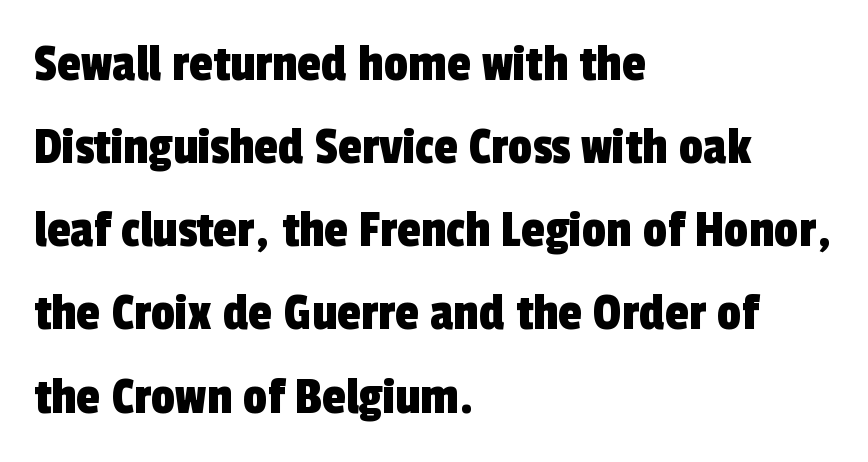
Q: Is the typeface a serif or a sans-serif typeface? A: Sans-serif.
Q: Is the text underlined? A: No.
Q: How is the paragraph aligned? A: Left-aligned.
Q: Is the spacing between letters normal or unusually wide? A: Normal.
Q: Is the spacing between lines tight, normal or loose? A: Normal.
Q: Width (condensed, normal, or wide)? A: Condensed.
Q: x-height? A: Medium.
Q: Monospaced? A: No.
